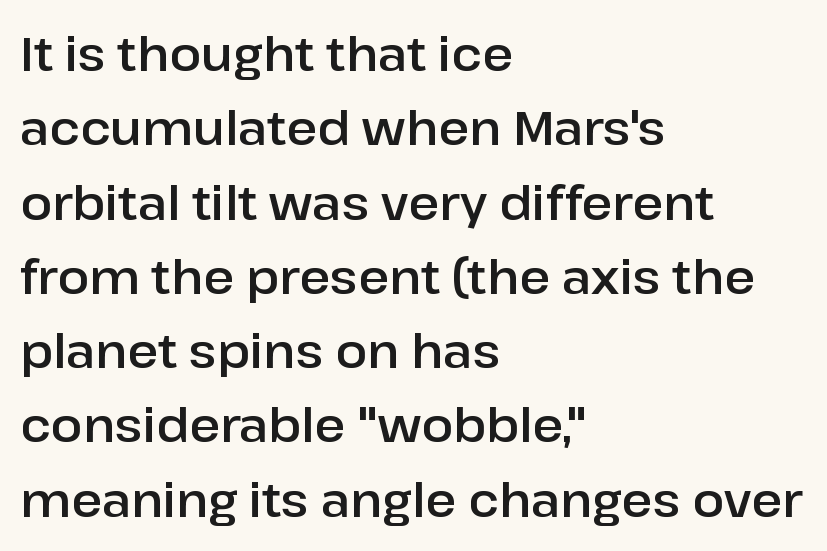
{"serif": "no", "italic": "no", "width": "normal", "stroke_contrast": "low", "x_height": "medium", "monospaced": "no", "underline": "no", "align": "left", "line_spacing": "normal", "line_spacing_ratio": 1.58, "letter_spacing": "normal", "letter_spacing_em": 0.0, "glyph_px": 47}
